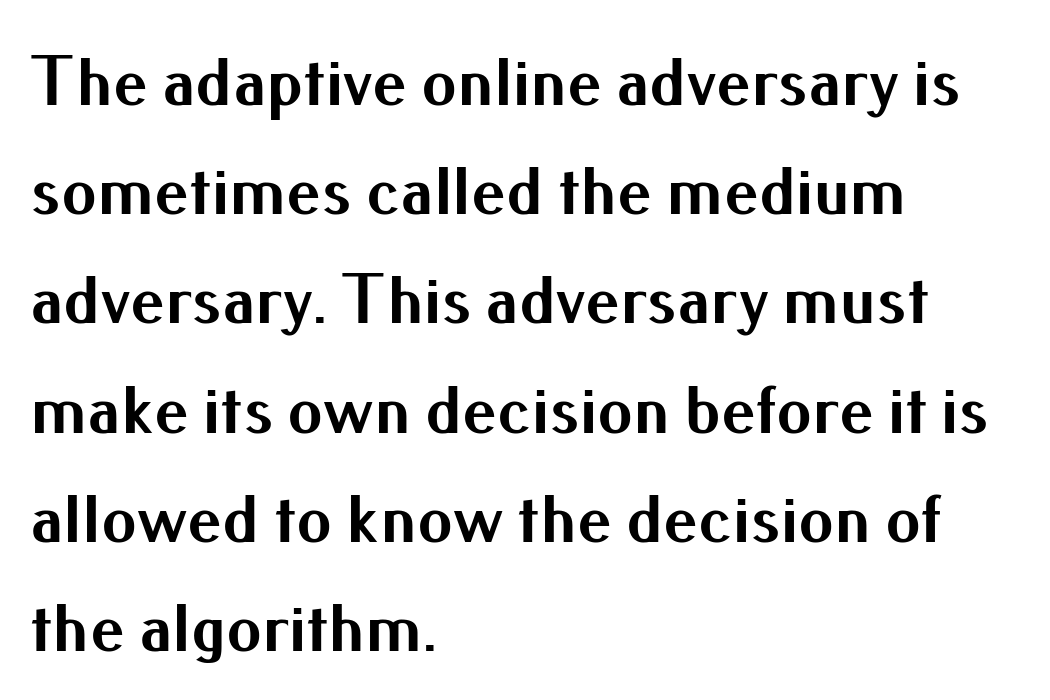
Q: Is the text bold? A: Yes.
Q: Is the text italic (slanted)? A: No, it is upright.
Q: Is the typeface a serif or a sans-serif typeface? A: Sans-serif.
Q: Is the text underlined? A: No.
Q: How is the paragraph aligned? A: Left-aligned.
Q: Is the spacing between letters normal or unusually wide? A: Normal.
Q: Is the spacing between lines tight, normal or loose? A: Normal.
Q: Width (condensed, normal, or wide)? A: Normal.
Q: Stroke contrast? A: Medium.
Q: x-height? A: Small.
Q: Monospaced? A: No.
